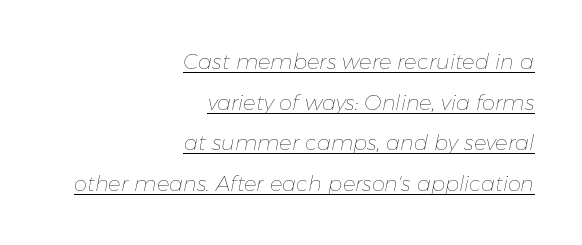
{"italic": "yes", "lean": "right", "slant_degrees": 11, "bold": "no", "underline": "yes", "align": "right", "line_spacing": "loose", "line_spacing_ratio": 1.93, "letter_spacing": "normal", "letter_spacing_em": 0.0, "glyph_px": 21}
